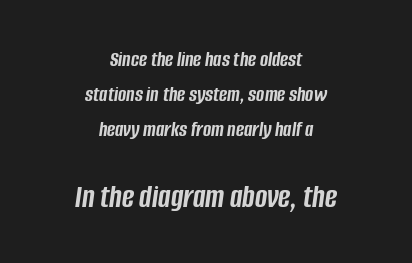
{"italic": "yes", "lean": "right", "slant_degrees": 8, "bold": "yes", "weight": "semibold", "width": "condensed", "stroke_contrast": "low", "x_height": "large", "monospaced": "no", "underline": "no", "align": "center", "line_spacing": "normal", "line_spacing_ratio": 1.58, "letter_spacing": "normal", "letter_spacing_em": 0.0, "larger_block": "second", "size_ratio": 1.5, "glyph_px": 33}
